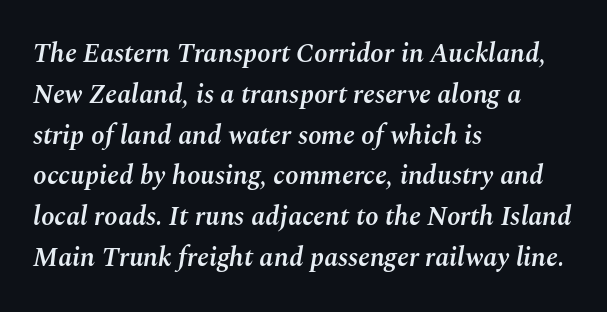
Q: Is the text bold? A: Semi-bold.
Q: Is the text italic (slanted)? A: Yes, it leans right by about 10 degrees.
Q: Is the text underlined? A: No.
Q: How is the paragraph aligned? A: Left-aligned.
Q: Is the spacing between letters normal or unusually wide? A: Normal.
Q: Is the spacing between lines tight, normal or loose? A: Normal.
